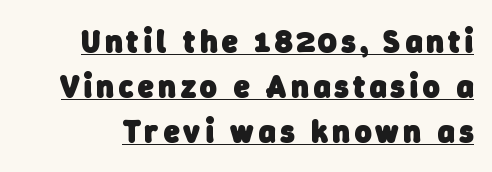
Q: Is the text bold? A: Yes.
Q: Is the typeface a serif or a sans-serif typeface? A: Sans-serif.
Q: Is the text underlined? A: Yes.
Q: Is the spacing between lines tight, normal or loose? A: Normal.
Q: Width (condensed, normal, or wide)? A: Normal.
Q: Stroke contrast? A: Low.
Q: x-height? A: Medium.
Q: Monospaced? A: No.
